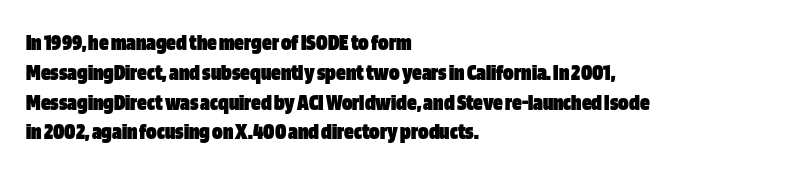
{"italic": "no", "bold": "yes", "underline": "no", "align": "left", "line_spacing_ratio": 1.24, "letter_spacing": "normal", "letter_spacing_em": 0.0, "glyph_px": 24}
